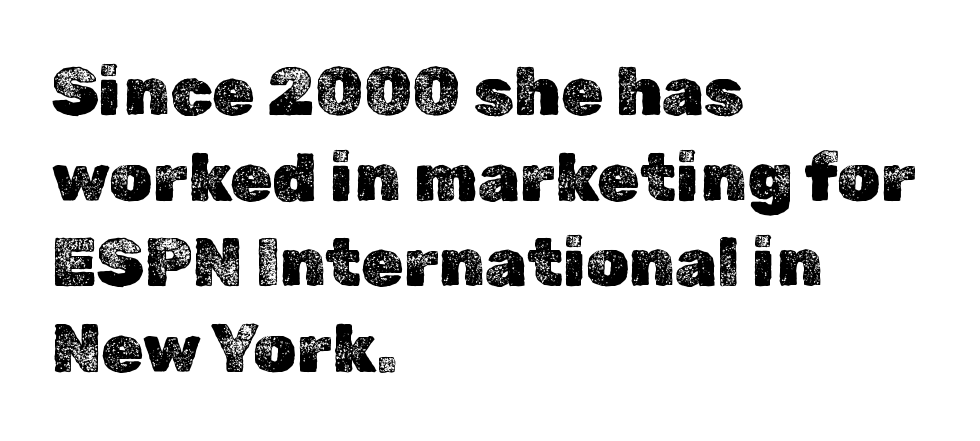
The font's upright variant was chosen for this text. A bare baseline throughout the passage. Line beginnings align vertically; line endings do not. The letters advance in unequal steps, a hallmark of proportional type. The rows are spaced the way most documents space them.
